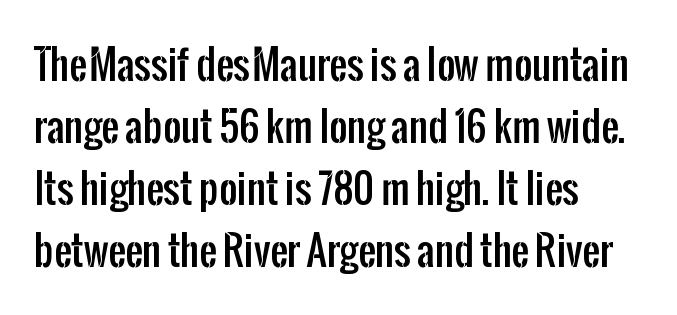
{"serif": "no", "italic": "no", "width": "condensed", "stroke_contrast": "low", "x_height": "medium", "monospaced": "no", "underline": "no", "align": "left", "line_spacing": "normal", "line_spacing_ratio": 1.59, "letter_spacing": "normal", "letter_spacing_em": 0.0, "glyph_px": 39}
